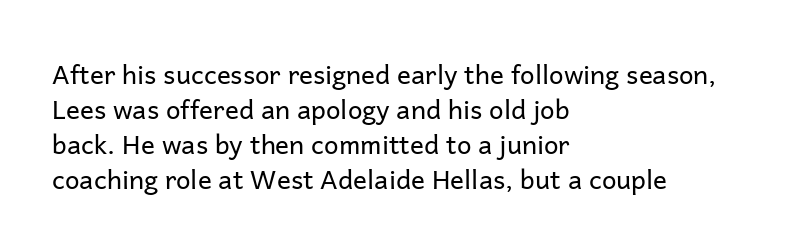
The strip under each line holds only bare page. Short note: letters normally spaced. The axis of the letterforms is exactly vertical. Line spacing here is normal. The rendering anchors every line to the left-hand side.
